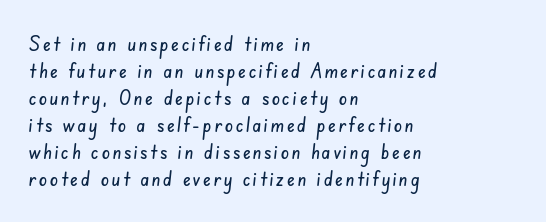
Casual observation: everything's shoved over to the left. Underline: absent. Summary of vertical rhythm: regular, with standard interline spacing.
